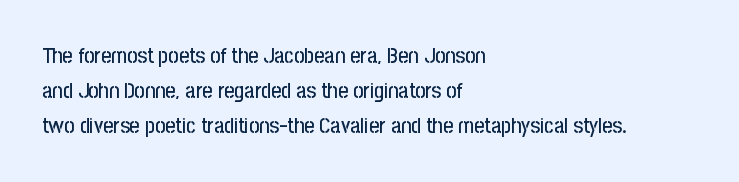
{"italic": "no", "underline": "no", "align": "left", "line_spacing": "normal", "line_spacing_ratio": 1.58, "letter_spacing": "normal", "letter_spacing_em": 0.0, "glyph_px": 22}
